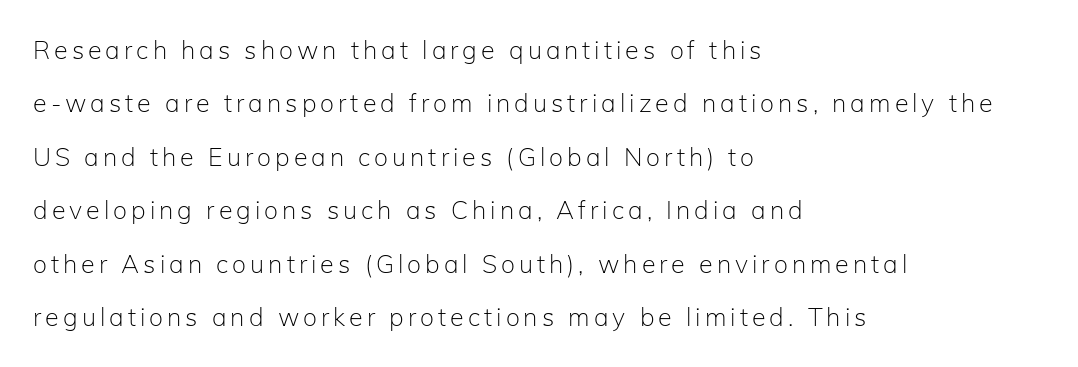
{"italic": "no", "bold": "no", "underline": "no", "align": "left", "line_spacing": "loose", "line_spacing_ratio": 2.14, "glyph_px": 25}
